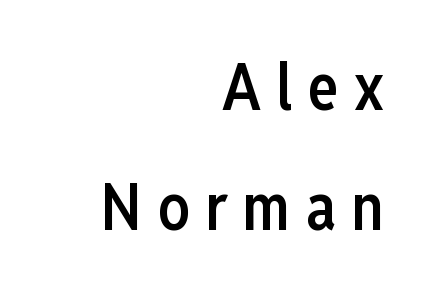
Honestly, the letter spacing is so wide it's the main thing you notice. Notice how the passage keeps a crisp vertical edge on the right only. Proportional: the letters do not fall into vertical columns. Unmarked baselines from the first word to the last. Every stem runs plumb, perpendicular to the baseline. Is the type bold? Partly — it's a semibold, heavier than regular but not fully bold.
